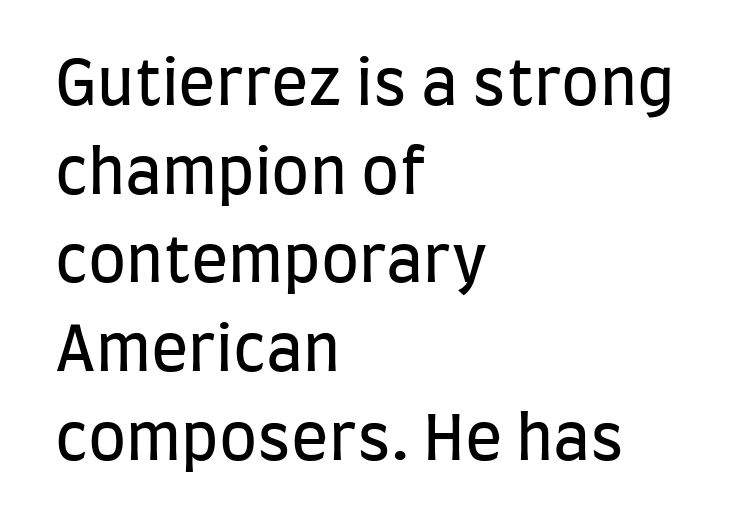
Q: Is the text bold? A: No.
Q: Is the text italic (slanted)? A: No, it is upright.
Q: Is the typeface a serif or a sans-serif typeface? A: Sans-serif.
Q: Is the text underlined? A: No.
Q: How is the paragraph aligned? A: Left-aligned.
Q: Is the spacing between letters normal or unusually wide? A: Normal.
Q: Is the spacing between lines tight, normal or loose? A: Normal.
Q: Width (condensed, normal, or wide)? A: Condensed.
Q: Stroke contrast? A: Low.
Q: x-height? A: Large.
Q: Monospaced? A: No.
